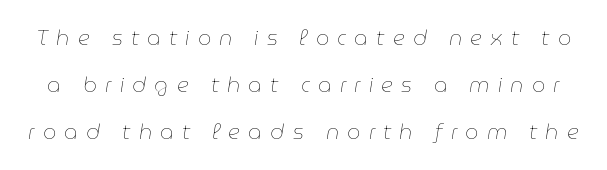
The image shows 21 px text type, italic (leaning right); set loose line spacing (2.25x), unusually wide letter spacing (+0.39 em), not underlined.
